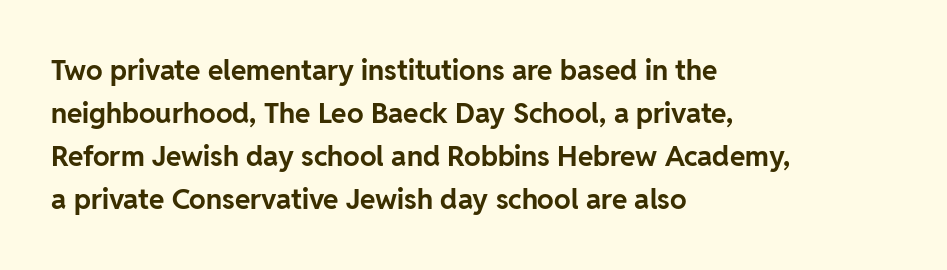
Each new line begins a customary step beneath the previous one. The rendering uses natural spacing where letterforms have individual widths. The axis of the letterforms is exactly vertical. The letters are bold, with thick, heavy strokes.
